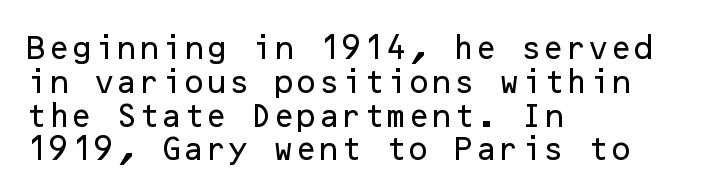
Q: Is the text italic (slanted)? A: No, it is upright.
Q: Is the text underlined? A: No.
Q: How is the paragraph aligned? A: Left-aligned.
Q: Is the spacing between letters normal or unusually wide? A: Normal.
Q: Is the spacing between lines tight, normal or loose? A: Normal.
